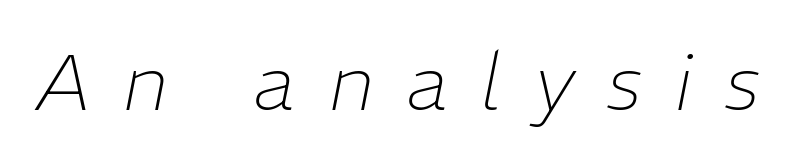
Here the glyphs are tracked loosely, breaking word shapes into spaced letters. The space beneath each line is pristine and unruled. The face looks like a standard text weight, possibly lighter. Note the varied advance widths — an 'i' is clearly narrower than an 'm'. The lettering tilts uniformly, giving the passage an italic look.
